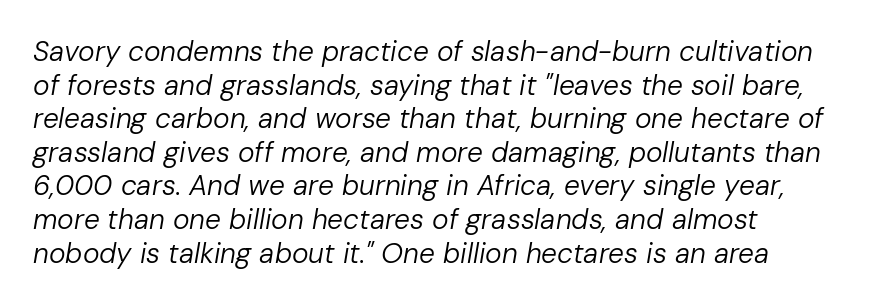
Q: Is the text bold? A: No.
Q: Is the text italic (slanted)? A: Yes, it leans right by about 10 degrees.
Q: Is the text underlined? A: No.
Q: How is the paragraph aligned? A: Left-aligned.
Q: Is the spacing between letters normal or unusually wide? A: Normal.
Q: Width (condensed, normal, or wide)? A: Normal.
Q: Stroke contrast? A: Low.
Q: x-height? A: Medium.
Q: Monospaced? A: No.
